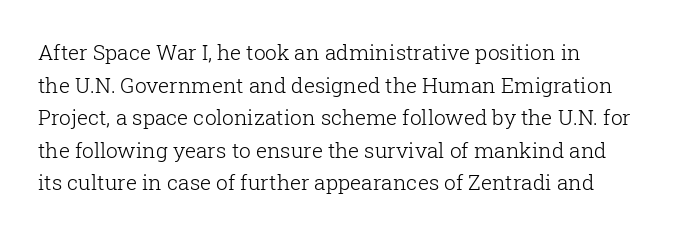
{"italic": "no", "bold": "no", "underline": "no", "align": "left", "line_spacing": "normal", "line_spacing_ratio": 1.55, "letter_spacing": "normal", "letter_spacing_em": 0.0, "glyph_px": 21}
